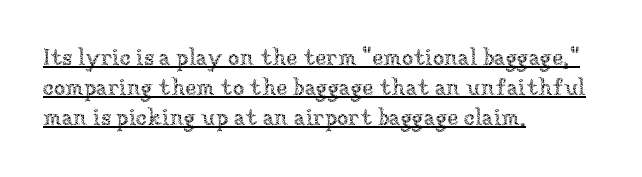
Stems and bowls with no extra thickness — not bold. Look at the tracking — it's just the regular setting, nothing added. What decoration does the sample have? An underline. No italicization has been applied; the sample stays upright. Reading down the column, the eye jumps a familiar distance to each next line. These lines stack with their left ends in a neat column.
